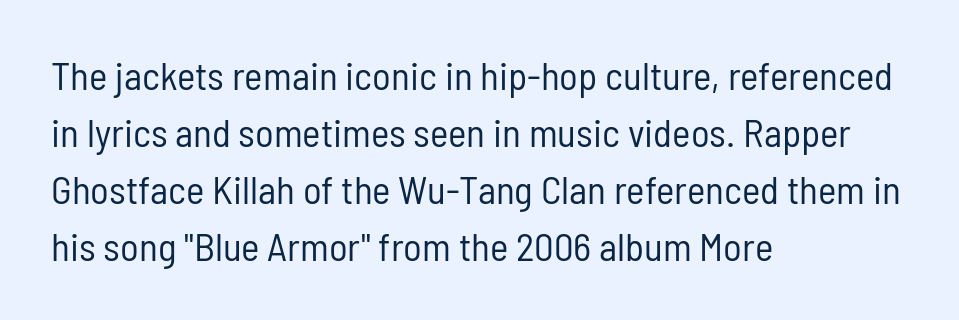
The line-height multiplier appears to be the usual default. Tracking value appears to be zero — textbook default spacing. Descenders hang freely into open space. Varying glyph widths throughout — classic text-font behaviour.
